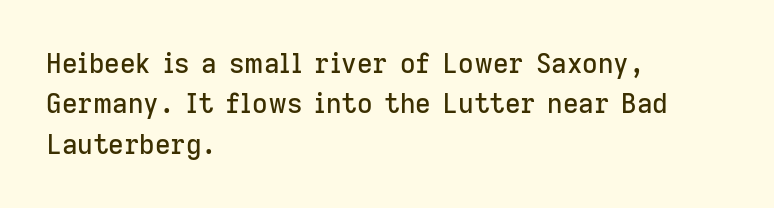
The image shows 27 px text type, upright; set left-aligned, normal line spacing (1.5x), normal letter spacing, not underlined.
